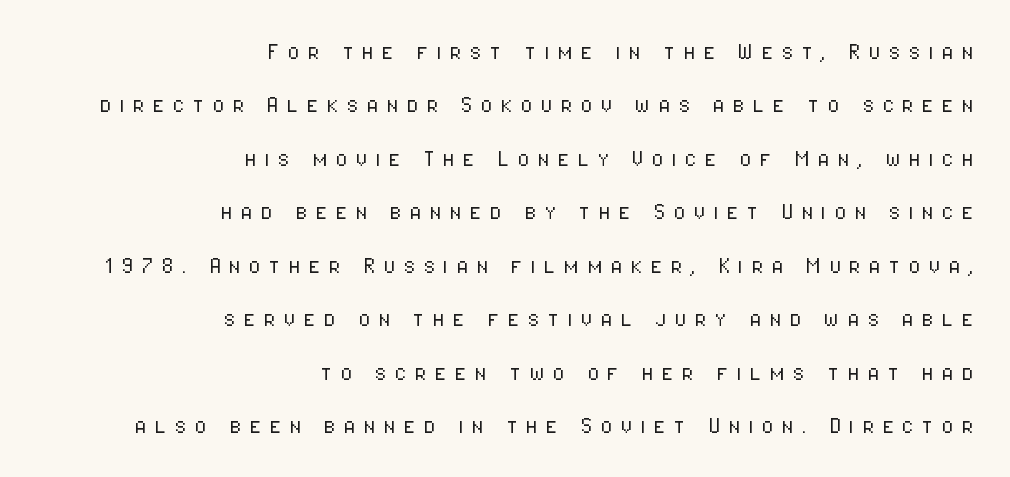
Q: Is the text bold? A: No.
Q: Is the text italic (slanted)? A: No, it is upright.
Q: Is the text underlined? A: No.
Q: How is the paragraph aligned? A: Right-aligned.
Q: Is the spacing between letters normal or unusually wide? A: Unusually wide.
Q: Is the spacing between lines tight, normal or loose? A: Loose.
